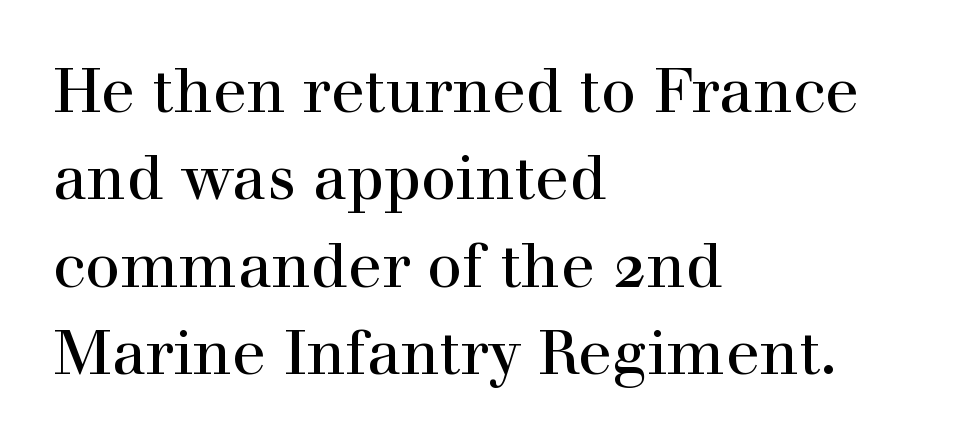
{"serif": "yes", "italic": "no", "width": "normal", "x_height": "medium", "monospaced": "no", "underline": "no", "align": "left", "line_spacing": "normal", "line_spacing_ratio": 1.41, "letter_spacing": "normal", "letter_spacing_em": 0.0, "glyph_px": 62}
